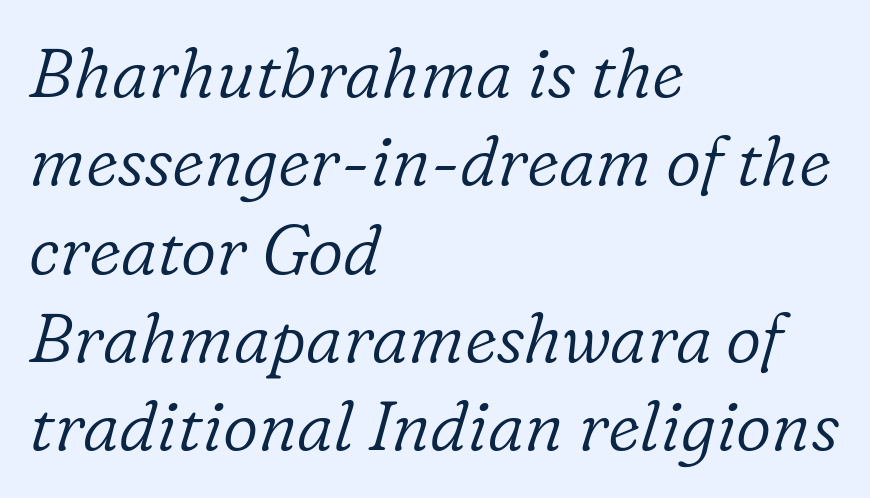
Q: Is the text bold? A: No.
Q: Is the text italic (slanted)? A: Yes, it leans right by about 16 degrees.
Q: Is the typeface a serif or a sans-serif typeface? A: Serif.
Q: Is the text underlined? A: No.
Q: How is the paragraph aligned? A: Left-aligned.
Q: Is the spacing between letters normal or unusually wide? A: Normal.
Q: Is the spacing between lines tight, normal or loose? A: Normal.
Q: Width (condensed, normal, or wide)? A: Normal.
Q: Stroke contrast? A: Low.
Q: x-height? A: Medium.
Q: Monospaced? A: No.
